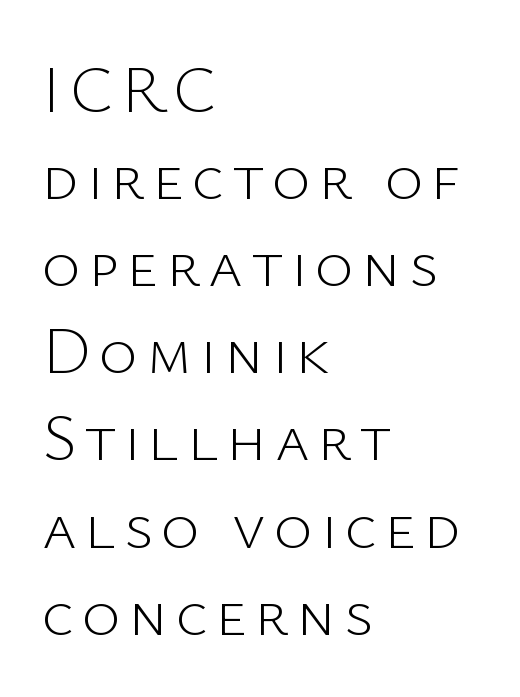
Do the characters align in a grid? No, the font is proportional. The block of text has a typical density, with ordinary space between rows. Examine the stroke ends and you'll find no serifs. Only glyphs here, with clear space below each row.
